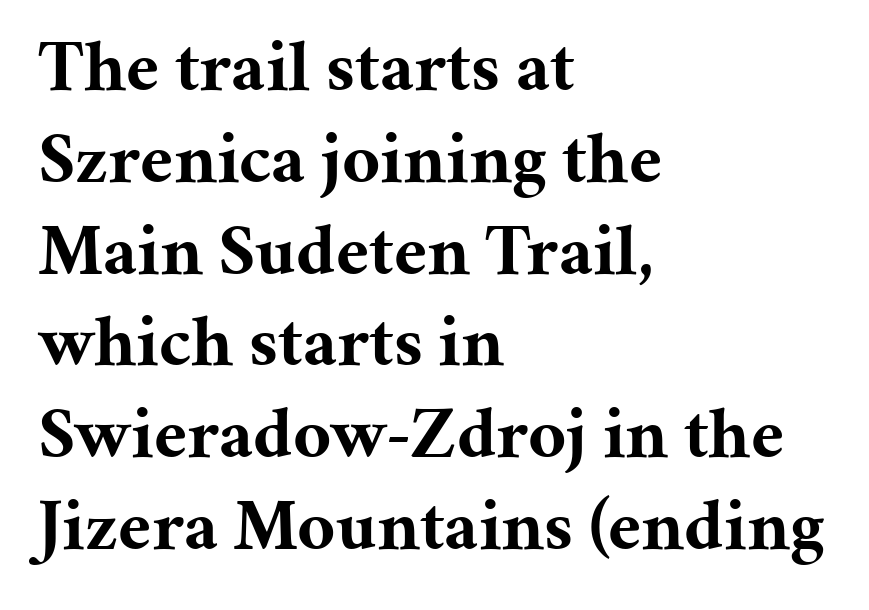
Q: Is the text bold? A: Yes.
Q: Is the text italic (slanted)? A: No, it is upright.
Q: Is the typeface a serif or a sans-serif typeface? A: Serif.
Q: Is the text underlined? A: No.
Q: How is the paragraph aligned? A: Left-aligned.
Q: Is the spacing between letters normal or unusually wide? A: Normal.
Q: Width (condensed, normal, or wide)? A: Normal.
Q: Stroke contrast? A: Medium.
Q: x-height? A: Medium.
Q: Monospaced? A: No.
